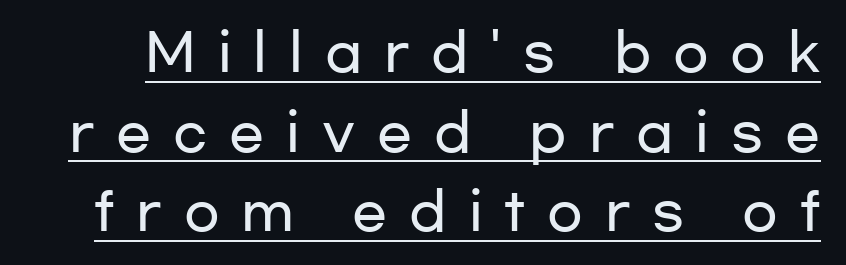
You can tell from the bare stems that sans-serif type was used. The passage shown is typed in a proportional face where columns would drift. Compared with undecorated copy, this sample adds a rule below the words. If you measured baseline to baseline, you'd find a middling distance. Do the letters lean? They stand straight. The line texture is sparse and dotted thanks to wide tracking.
